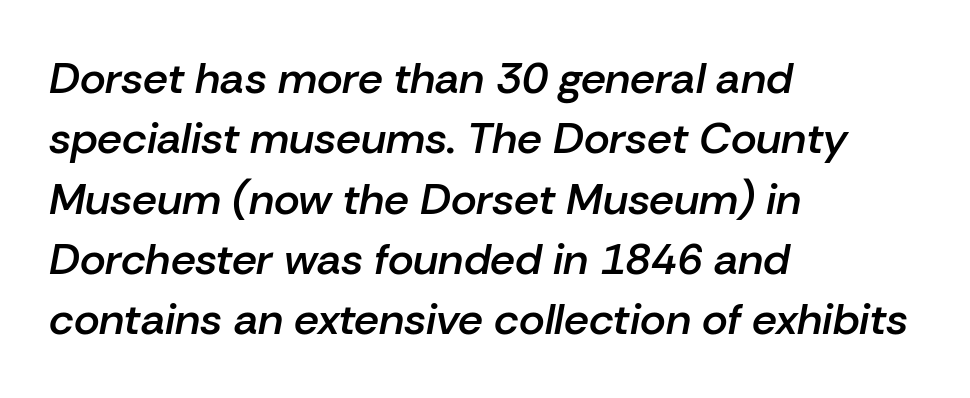
{"italic": "yes", "lean": "right", "slant_degrees": 10, "bold": "semi", "weight": "semibold", "width": "normal", "stroke_contrast": "low", "x_height": "medium", "monospaced": "no", "underline": "no", "align": "left", "line_spacing": "normal", "line_spacing_ratio": 1.37, "letter_spacing": "normal", "letter_spacing_em": 0.0, "glyph_px": 44}
